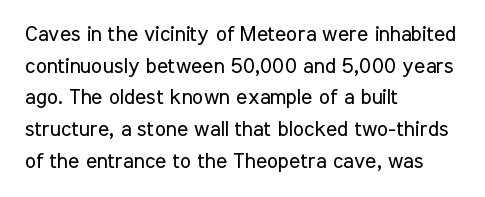
The image shows 21 px text type, upright; set left-aligned, normal line spacing (1.51x), normal letter spacing, not underlined.
